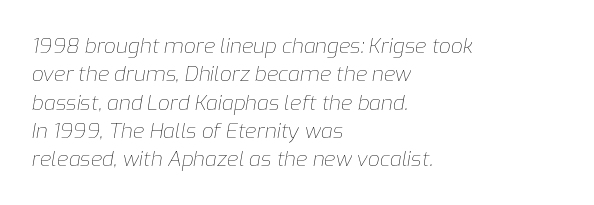
{"italic": "yes", "lean": "right", "slant_degrees": 9, "bold": "no", "underline": "no", "align": "left", "line_spacing": "normal", "line_spacing_ratio": 1.35, "letter_spacing": "normal", "letter_spacing_em": 0.0, "glyph_px": 21}
